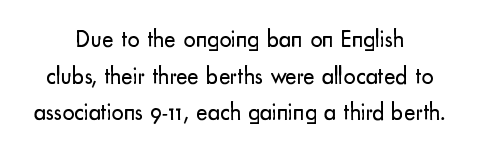
The image shows 24 px text type, upright; set centered, normal line spacing (1.53x), normal letter spacing, not underlined.
